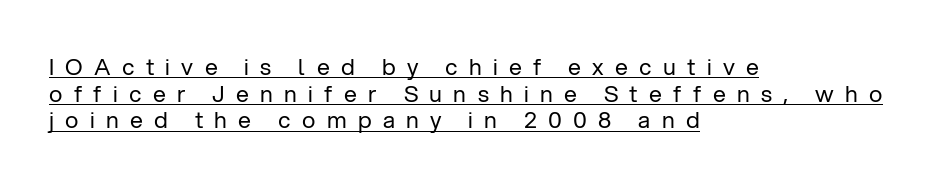
Posture: straight, roman, zero tilt. The rendered words wear a rule along their underside. Stroke thickness stays within the range of a standard reading face or lighter. Visually the block forms a straight wall on the left and a jagged coastline on the right.
